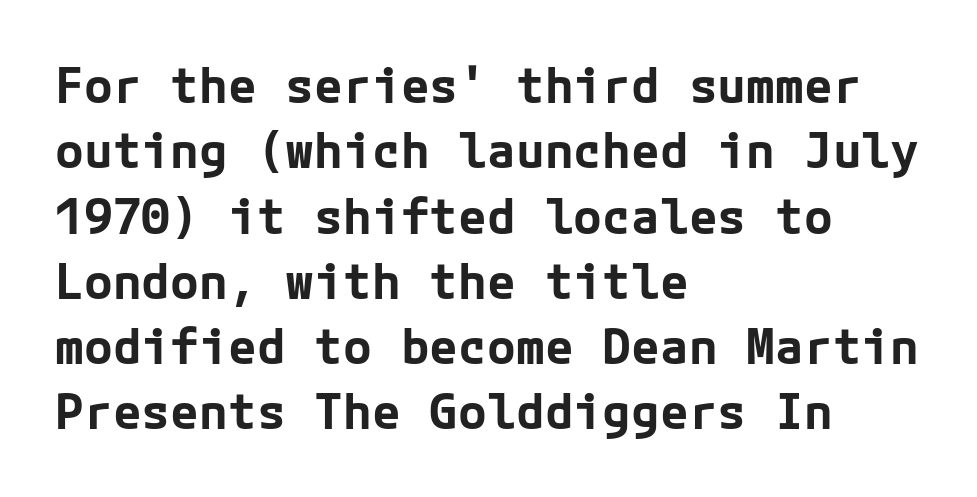
{"serif": "no", "italic": "no", "bold": "yes", "weight": "bold", "width": "normal", "stroke_contrast": "low", "x_height": "medium", "underline": "no", "align": "left", "line_spacing": "normal", "line_spacing_ratio": 1.36, "letter_spacing": "normal", "letter_spacing_em": 0.0, "glyph_px": 48}
